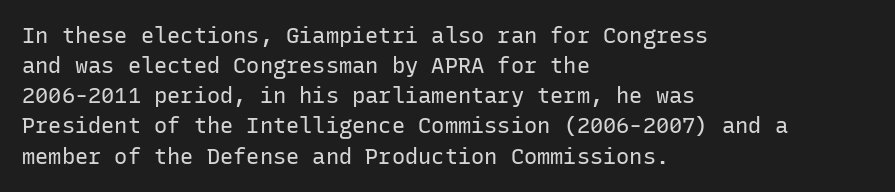
The letterforms sit shoulder to shoulder at normal distance. The space directly below the letters is spotless. Counters stay open thanks to moderate or lighter strokes. The vertical gap from one line to the next is medium. Ascenders rise straight up at ninety degrees. The ragged edge is on the right, which tells us the setting is flush left.
